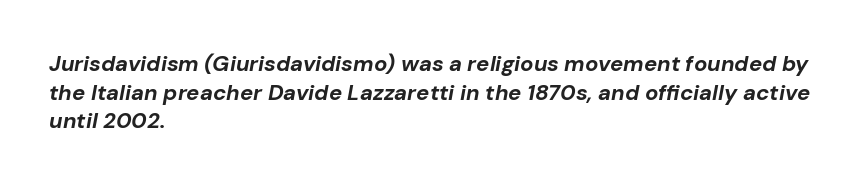
Each word holds together tightly as a unit, with standard inter-letter gaps. These lines stack with their left ends in a neat column. Caption: bold face, heavy strokes. Leading matches the norm, producing a regular column. The passage shown leans; its letterforms are oblique.
